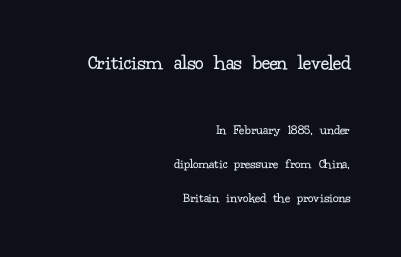
Interline gaps are noticeably wide in this sample. Size hierarchy here favors the leading block over the trailing one. No italicization has been applied; the sample stays upright. Anything drawn beneath the words? Only blank space. Reading down the block, your eye finds every line finishing at a fixed right position. Look at the tracking — it's just the regular setting, nothing added.
